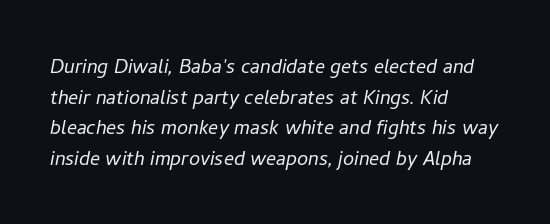
Typeset ragged right — the left edge is the straight one. Caption: standard tracking, unaltered. This sample uses an oblique cut, with every glyph tilted off the vertical. Underline: absent. Stems here are at most as thick as an everyday book face.
